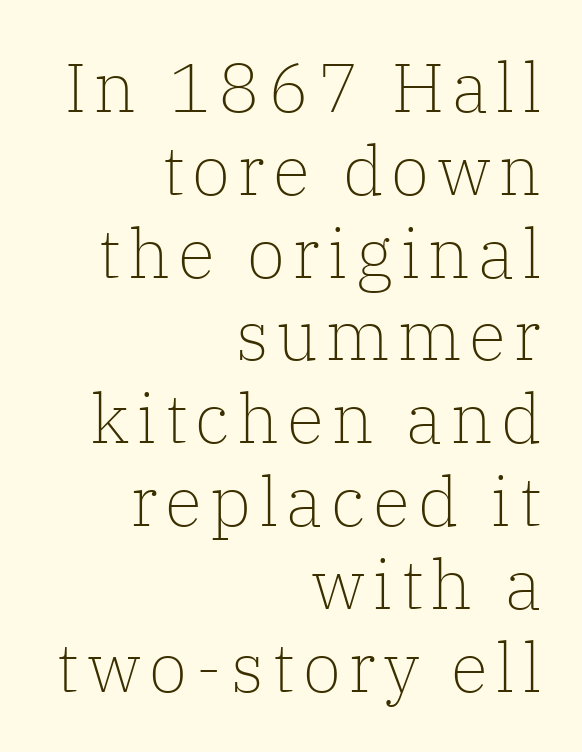
The paragraph shown leans on its right margin. Posture: straight, roman, zero tilt. This rendering features lettering with no underline. Proportional: the letters do not fall into vertical columns.
